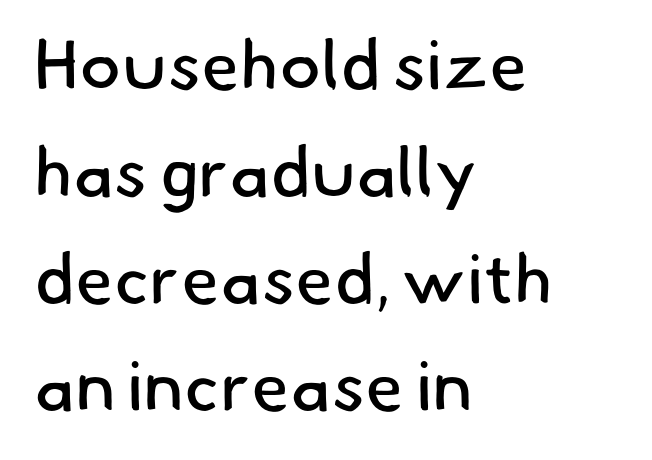
The image shows 70 px regular-weight sans-serif type; set left-aligned, normal line spacing (1.53x), normal letter spacing, not underlined; low stroke contrast and a small x-height.
